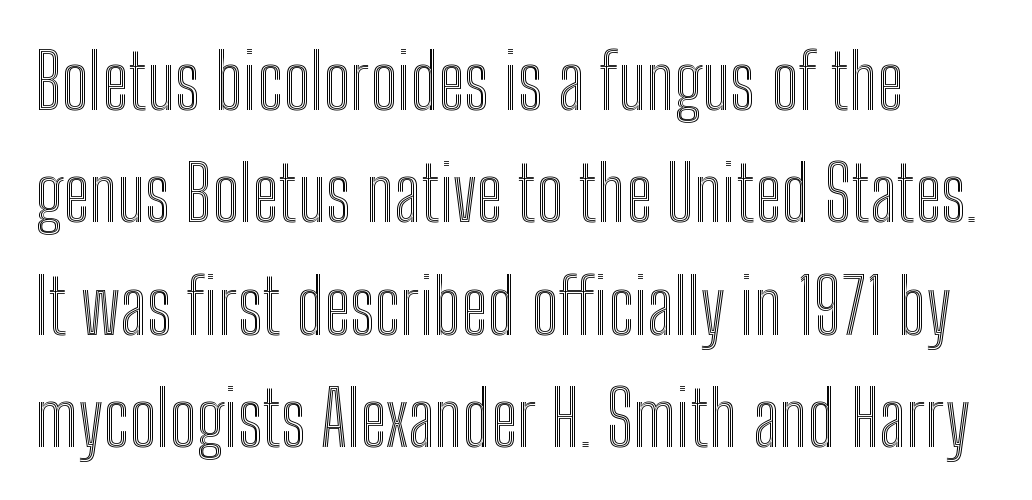
The image shows 76 px condensed type, upright; set normal line spacing (1.48x), normal letter spacing, not underlined; a medium x-height.
